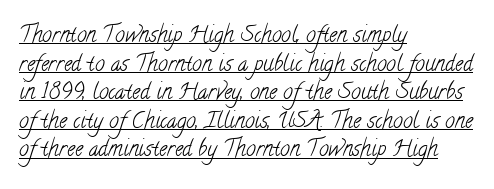
Q: Is the text bold? A: No.
Q: Is the text underlined? A: Yes.
Q: How is the paragraph aligned? A: Left-aligned.
Q: Is the spacing between letters normal or unusually wide? A: Normal.
Q: Is the spacing between lines tight, normal or loose? A: Normal.
